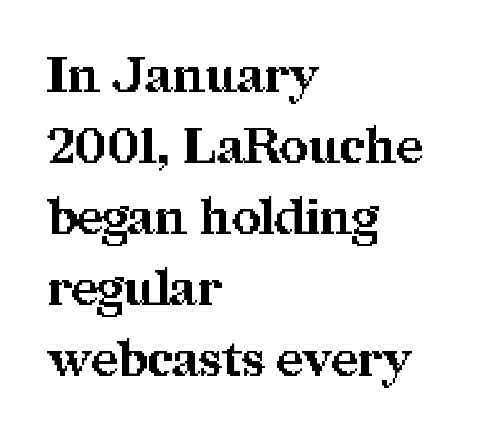
Q: Is the text bold? A: Yes.
Q: Is the text italic (slanted)? A: No, it is upright.
Q: Is the typeface a serif or a sans-serif typeface? A: Serif.
Q: Is the text underlined? A: No.
Q: How is the paragraph aligned? A: Left-aligned.
Q: Is the spacing between letters normal or unusually wide? A: Normal.
Q: Is the spacing between lines tight, normal or loose? A: Normal.
Q: Width (condensed, normal, or wide)? A: Normal.
Q: Stroke contrast? A: Medium.
Q: x-height? A: Medium.
Q: Monospaced? A: No.
